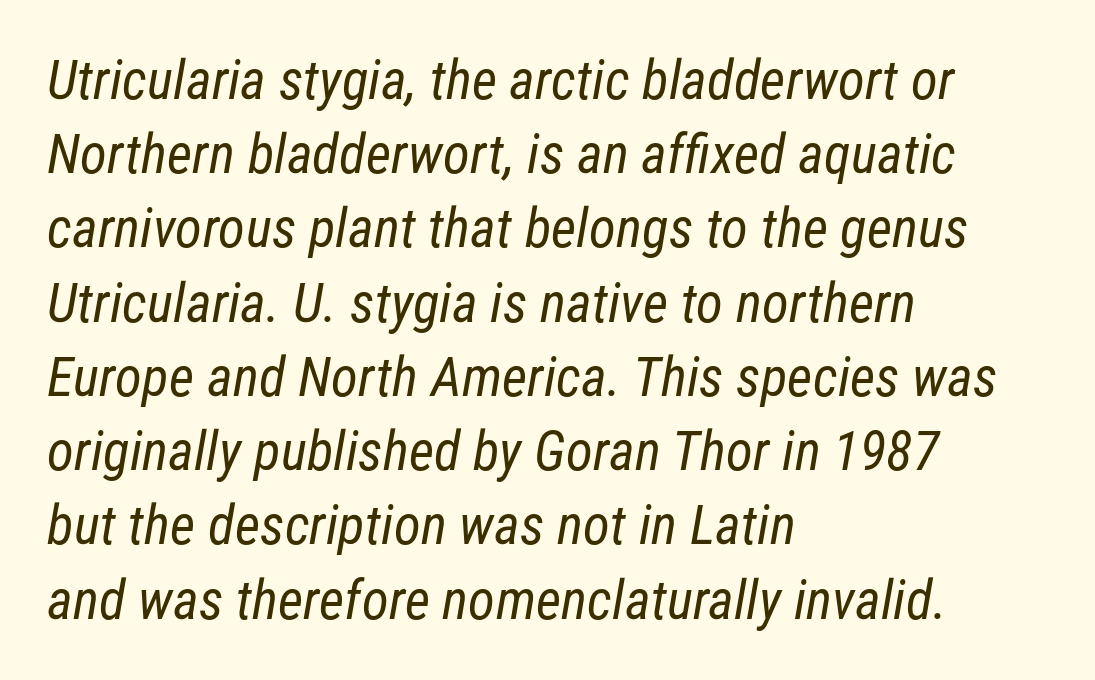
Here the designer chose a conventional face with non-uniform glyph widths. The block of text has a typical density, with ordinary space between rows. These lines keep a tight, regular rhythm from letter to letter. Just letters on the line, the space beneath them empty. The text block is weighted toward the left margin, trailing off unevenly rightward.
